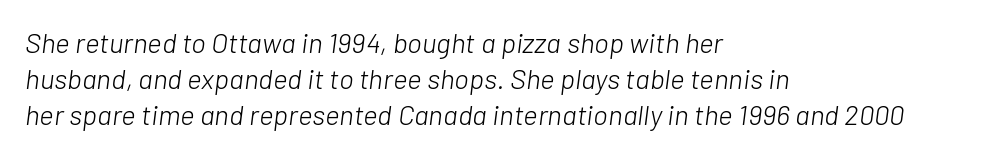
This sample uses plain, unmodified letter spacing. Does the copy run flush right? No — it runs flush left. This sample keeps an unexceptional amount of space between lines. You can tell it's italic because the verticals aren't actually vertical.
